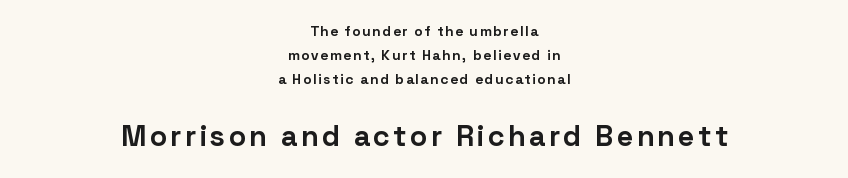
Q: Is the text bold? A: Yes.
Q: Is the text italic (slanted)? A: No, it is upright.
Q: Is the typeface a serif or a sans-serif typeface? A: Sans-serif.
Q: Is the text underlined? A: No.
Q: How is the paragraph aligned? A: Centered.
Q: Which block of text is set in a larger size, the first (top) or the second (bottom)? A: The second (bottom) one.
Q: Width (condensed, normal, or wide)? A: Normal.
Q: Stroke contrast? A: Low.
Q: x-height? A: Medium.
Q: Monospaced? A: No.
